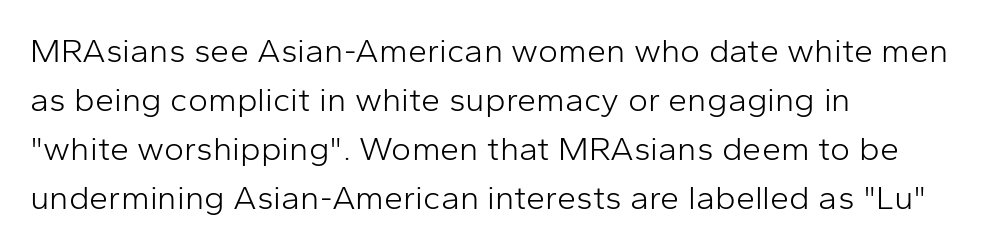
Q: Is the text bold? A: No.
Q: Is the text italic (slanted)? A: No, it is upright.
Q: Is the typeface a serif or a sans-serif typeface? A: Sans-serif.
Q: Is the text underlined? A: No.
Q: How is the paragraph aligned? A: Left-aligned.
Q: Is the spacing between letters normal or unusually wide? A: Normal.
Q: Is the spacing between lines tight, normal or loose? A: Normal.
Q: Width (condensed, normal, or wide)? A: Normal.
Q: Stroke contrast? A: Low.
Q: x-height? A: Medium.
Q: Monospaced? A: No.
